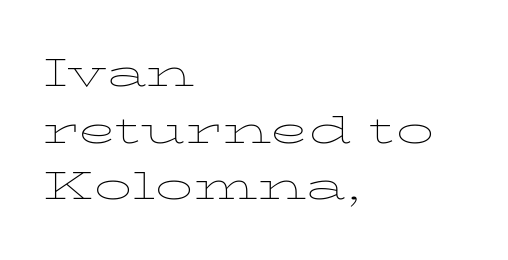
Stroke mass is kept to a normal reading level or below. Regarding leading, the lines here are spaced in the standard way. Unlike italic type, these characters show no tilt at all. You could not count columns in this text — the font is proportionally spaced.
